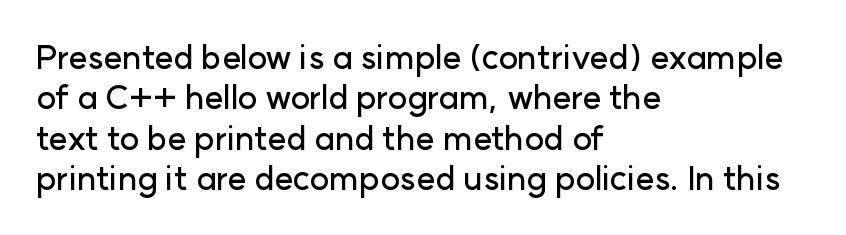
The image shows 33 px sans-serif type, upright; set left-aligned, line spacing 1.22x, normal letter spacing, not underlined; low stroke contrast and a medium x-height.
